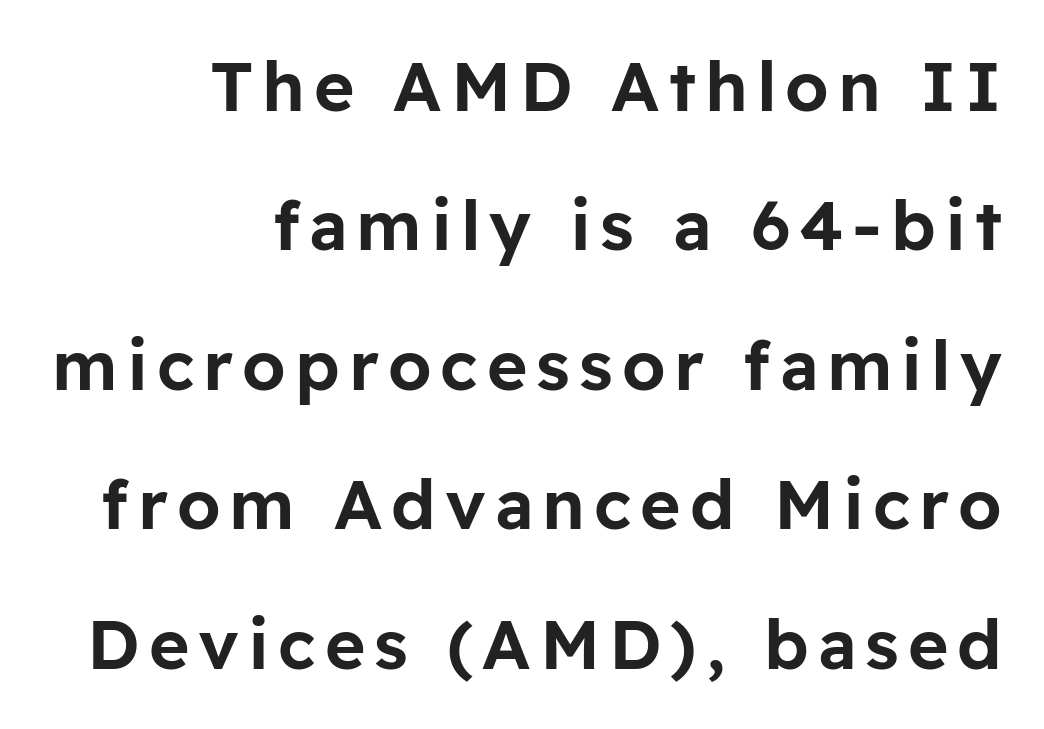
These lines are composed in type without serifs. Only glyphs here, with clear space below each row. A roman cut, with each character standing at attention. You could not count columns in this text — the font is proportionally spaced. The typesetter chose a ragged-left arrangement here.
